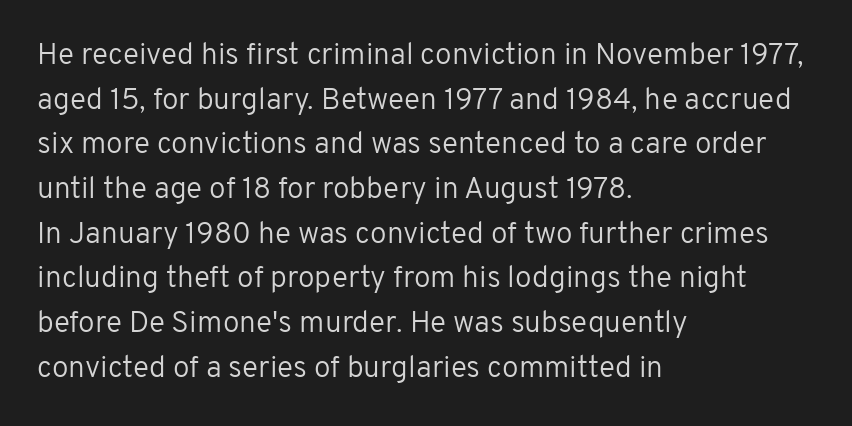
The image shows 30 px regular-weight sans-serif type, upright; set left-aligned, normal line spacing (1.49x), normal letter spacing, not underlined; low stroke contrast and a medium x-height.
